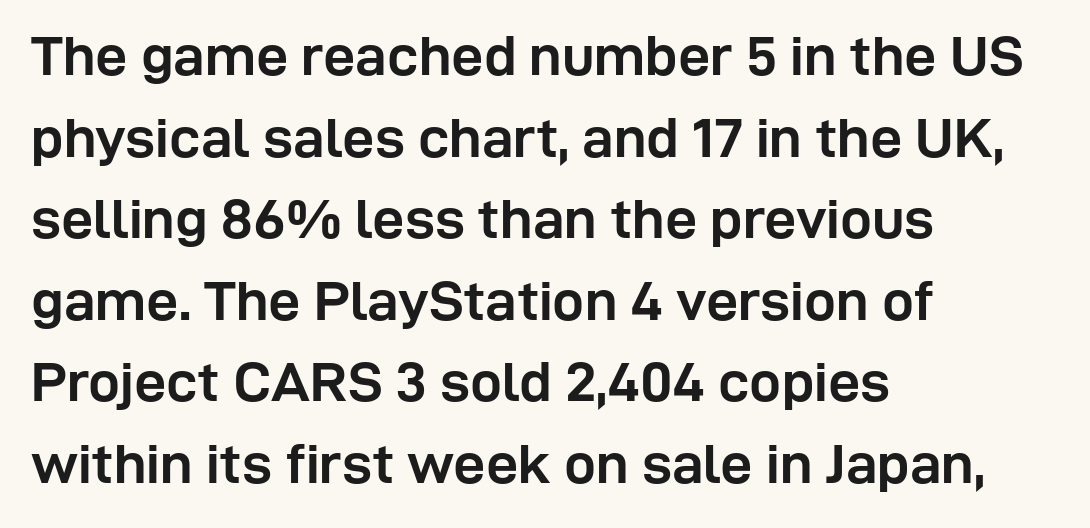
{"serif": "no", "italic": "no", "bold": "yes", "weight": "semibold", "width": "normal", "stroke_contrast": "low", "x_height": "medium", "monospaced": "no", "underline": "no", "align": "left", "line_spacing": "normal", "line_spacing_ratio": 1.43, "letter_spacing": "normal", "letter_spacing_em": 0.0, "glyph_px": 57}
